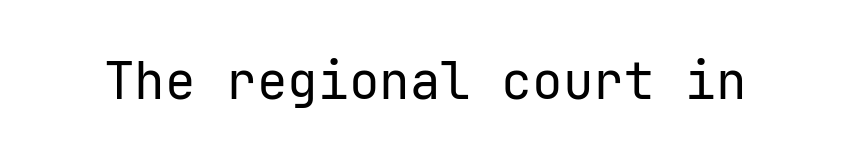
{"serif": "no", "italic": "no", "bold": "no", "weight": "regular", "width": "normal", "stroke_contrast": "low", "x_height": "medium", "monospaced": "yes", "underline": "no", "letter_spacing": "normal", "letter_spacing_em": 0.0, "glyph_px": 51}
